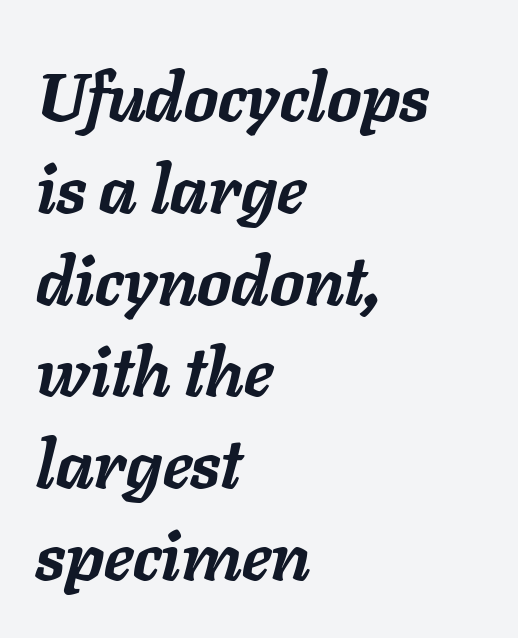
Letters rest on an invisible, unmarked baseline. Glyph-to-glyph distance matches everyday printed text. Looks like regular typesetting: each glyph gets only the width it needs. Every character sits at an angle, as italics do. Chunky letters — that's bold for sure.
